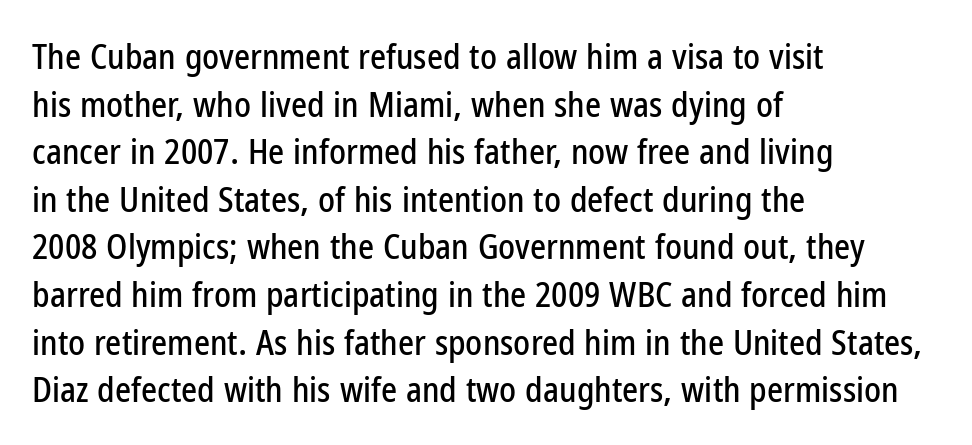
The typeface chosen for these lines omits serifs. This sample keeps an unexceptional amount of space between lines. Letter spacing: default. Teacher's note: observe the even left margin — that is flush-left alignment. The rendering uses natural spacing where letterforms have individual widths.
